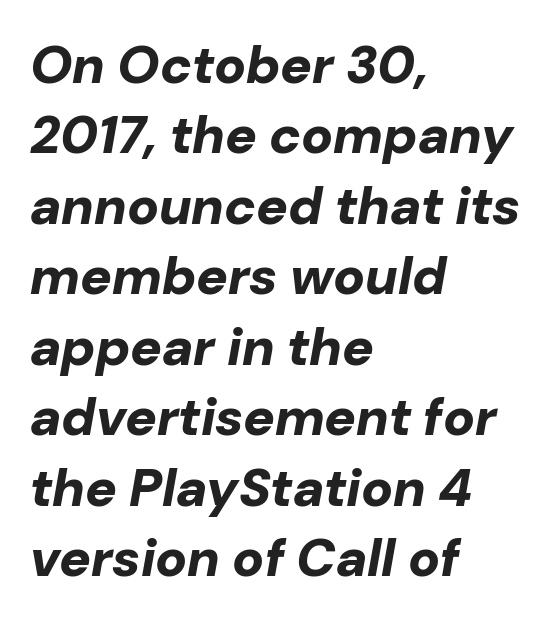
These lines stack with their left ends in a neat column. The space beneath each line is pristine and unruled. Quick note: interline space is typical. The letters advance in unequal steps, a hallmark of proportional type. Typographic density is high because the face is bold. The glyphs look as if they've been sheared to an angle.
